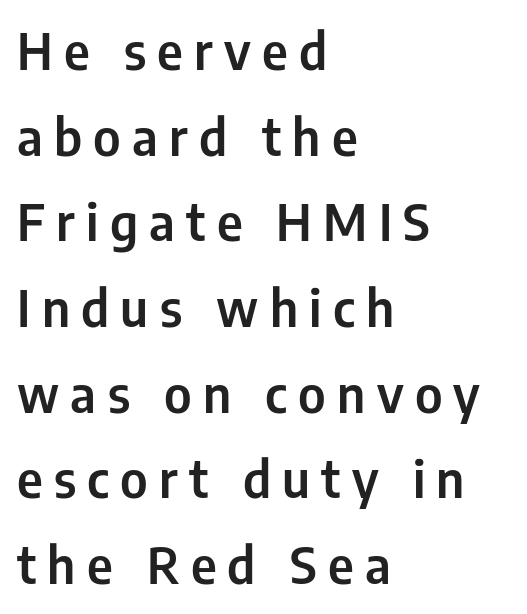
The image shows 51 px condensed sans-serif type, upright; set left-aligned, normal line spacing (1.68x), unusually wide letter spacing (+0.22 em), not underlined; low stroke contrast and a medium x-height.
